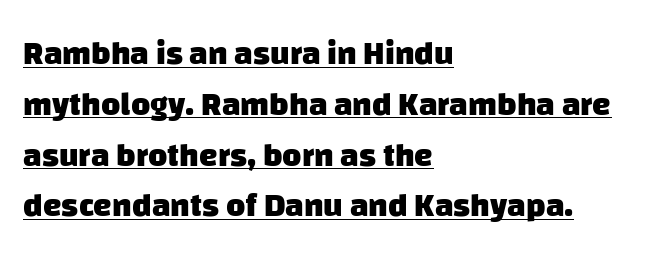
{"serif": "no", "bold": "yes", "weight": "heavy", "width": "normal", "stroke_contrast": "low", "x_height": "large", "monospaced": "no", "underline": "yes", "align": "left", "line_spacing": "normal", "line_spacing_ratio": 1.54, "letter_spacing": "normal", "letter_spacing_em": 0.0, "glyph_px": 33}
